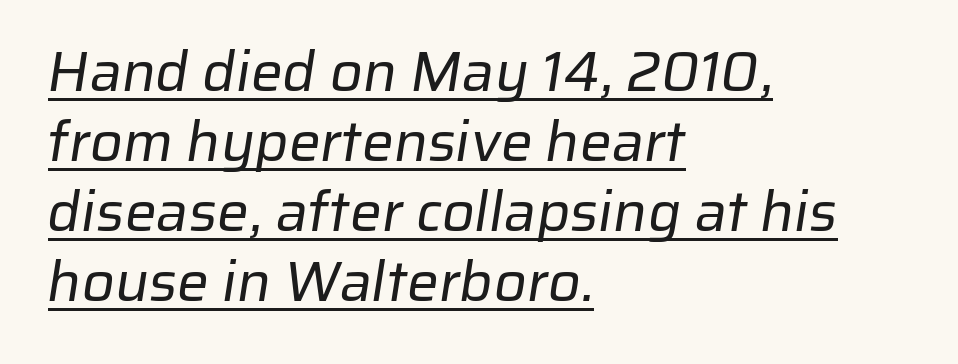
Q: Is the text bold? A: No.
Q: Is the typeface a serif or a sans-serif typeface? A: Sans-serif.
Q: Is the text underlined? A: Yes.
Q: How is the paragraph aligned? A: Left-aligned.
Q: Is the spacing between letters normal or unusually wide? A: Normal.
Q: Width (condensed, normal, or wide)? A: Normal.
Q: Stroke contrast? A: Low.
Q: x-height? A: Medium.
Q: Monospaced? A: No.
